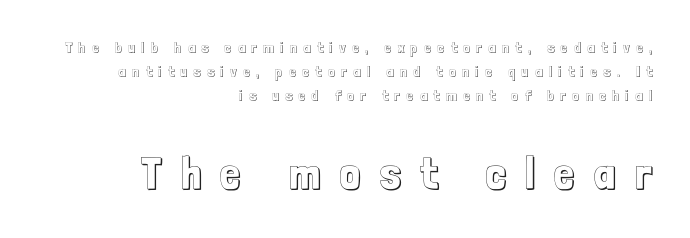
Q: Is the text italic (slanted)? A: No, it is upright.
Q: Is the text underlined? A: No.
Q: How is the paragraph aligned? A: Right-aligned.
Q: Is the spacing between letters normal or unusually wide? A: Unusually wide.
Q: Is the spacing between lines tight, normal or loose? A: Normal.
Q: Which block of text is set in a larger size, the first (top) or the second (bottom)? A: The second (bottom) one.
Q: Width (condensed, normal, or wide)? A: Condensed.
Q: x-height? A: Medium.
Q: Monospaced? A: No.
